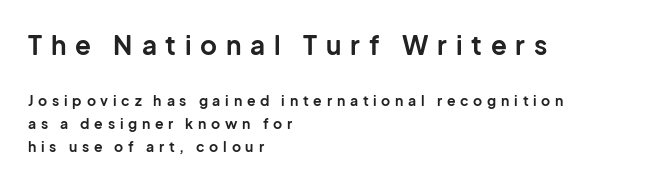
The image shows 26 px bold type, upright; set left-aligned, normal line spacing (1.63x), unusually wide letter spacing (+0.34 em), not underlined; the first (top) block is 1.86x larger.
